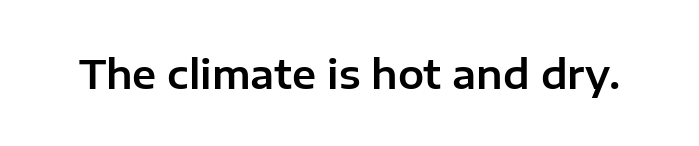
Q: Is the text italic (slanted)? A: No, it is upright.
Q: Is the typeface a serif or a sans-serif typeface? A: Sans-serif.
Q: Is the text underlined? A: No.
Q: Is the spacing between letters normal or unusually wide? A: Normal.
Q: Width (condensed, normal, or wide)? A: Normal.
Q: Stroke contrast? A: Low.
Q: x-height? A: Medium.
Q: Monospaced? A: No.
